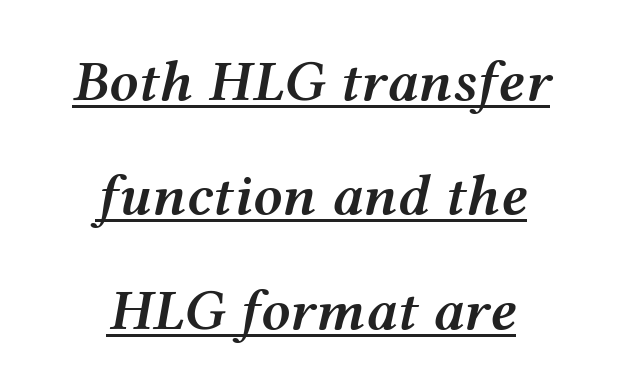
{"italic": "yes", "lean": "right", "slant_degrees": 12, "bold": "semi", "weight": "semibold", "width": "wide", "stroke_contrast": "medium", "x_height": "medium", "monospaced": "no", "underline": "yes", "align": "center", "line_spacing": "loose", "line_spacing_ratio": 1.97, "letter_spacing": "normal", "letter_spacing_em": 0.0, "glyph_px": 58}
